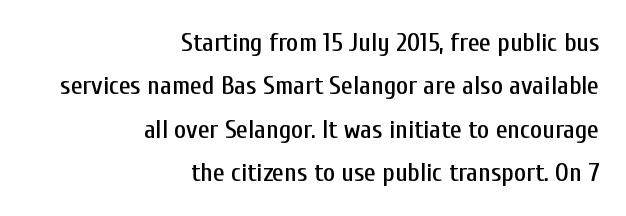
{"italic": "no", "underline": "no", "align": "right", "line_spacing": "normal", "line_spacing_ratio": 1.67, "letter_spacing": "normal", "letter_spacing_em": 0.0, "glyph_px": 26}
